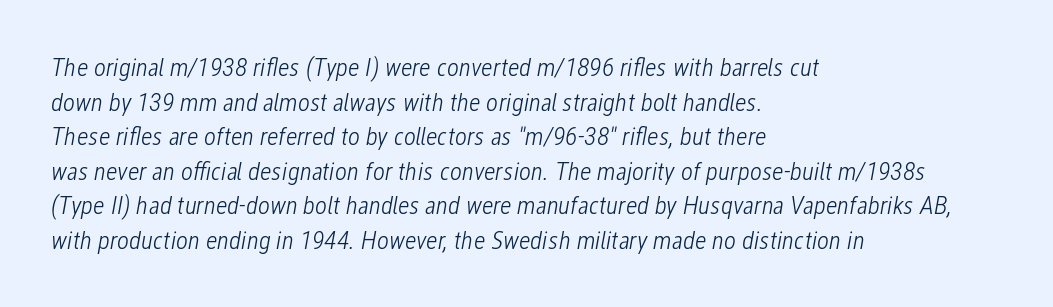
The image shows 26 px text type, italic (leaning right); set left-aligned, normal line spacing (1.33x), normal letter spacing, not underlined.
